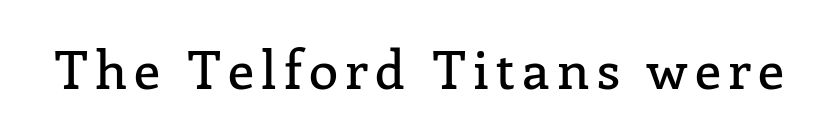
The image shows 53 px serif type, upright; set not underlined; low stroke contrast and a medium x-height.
